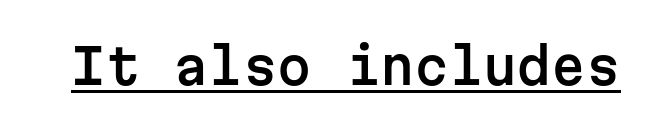
You could count columns in this text — the font is strictly monospaced. A typesetter would call this zero additional tracking. Examine the stroke ends and you'll find no serifs. Every character sits straight up, as roman type does. What decoration does the sample have? An underline.
